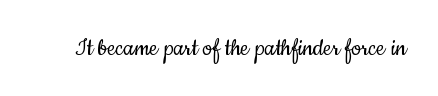
{"serif": "no", "bold": "no", "weight": "regular", "width": "condensed", "stroke_contrast": "low", "x_height": "small", "monospaced": "no", "underline": "no", "letter_spacing": "normal", "letter_spacing_em": 0.0, "glyph_px": 28}
